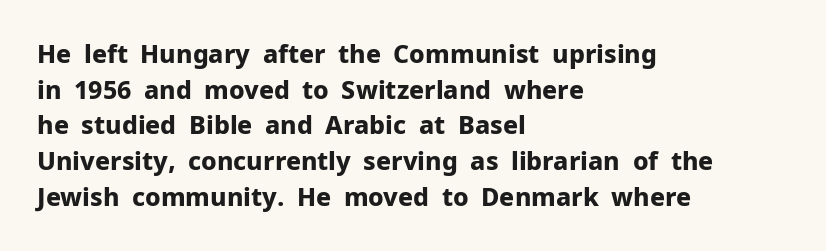
Q: Is the text bold? A: Yes.
Q: Is the text italic (slanted)? A: No, it is upright.
Q: Is the text underlined? A: No.
Q: How is the paragraph aligned? A: Left-aligned.
Q: Is the spacing between letters normal or unusually wide? A: Normal.
Q: Is the spacing between lines tight, normal or loose? A: Normal.
